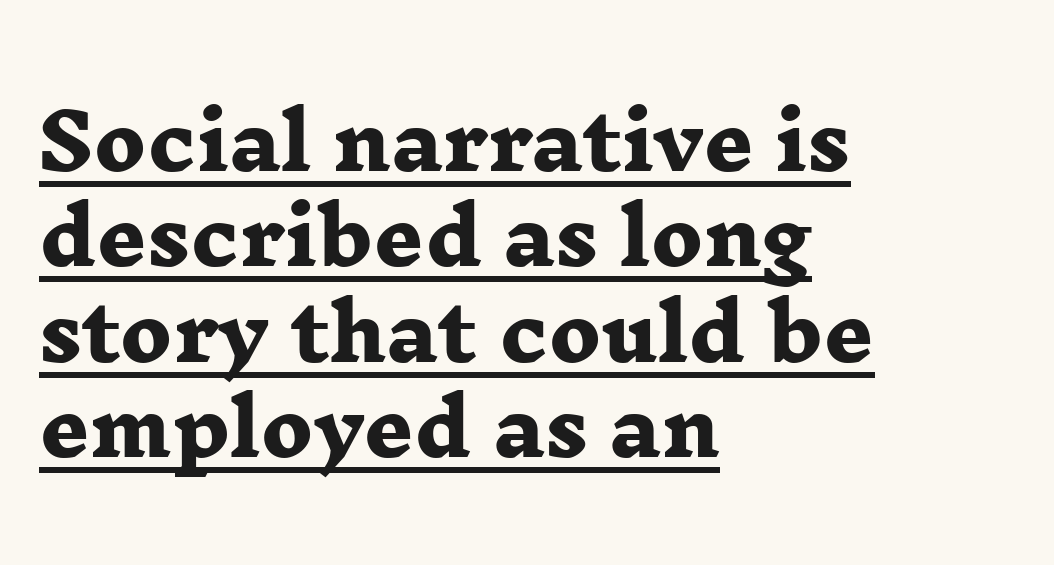
This rendering leaves character spacing at its baseline value. The strokes are fattened all the way to bold. A baseline rule has been typeset under these characters. Think of a printed novel: that variable character pitch is what you see here. This sample uses a serif face.
